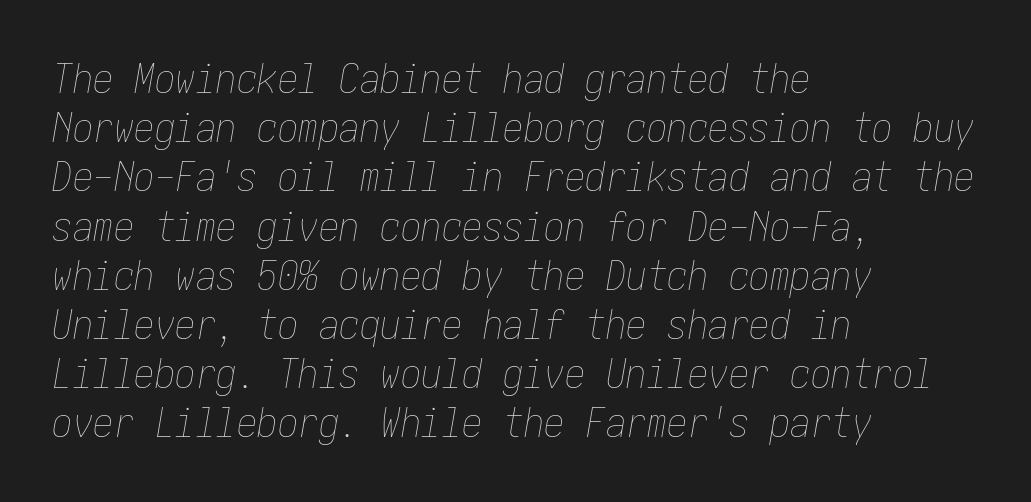
Italic? Definitely — the glyphs are oblique. The lines are quadded left. Check the space under the baseline: it is left empty. The gaps between neighbouring characters are ordinary and unremarkable.
